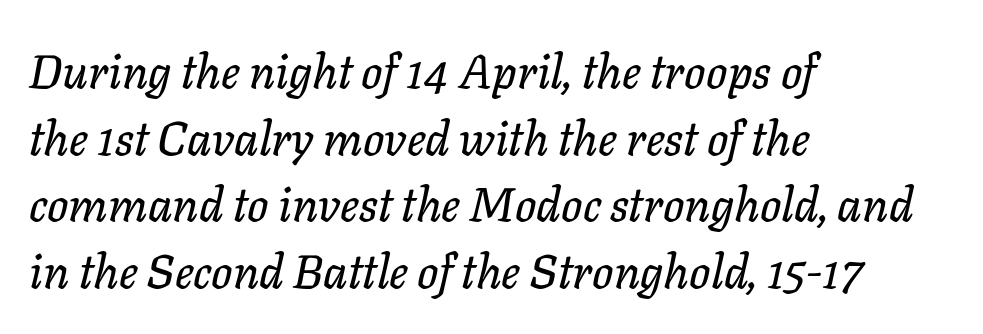
The image shows 47 px text type, italic (leaning right); set left-aligned, normal line spacing (1.42x), normal letter spacing, not underlined; low stroke contrast and a medium x-height.
